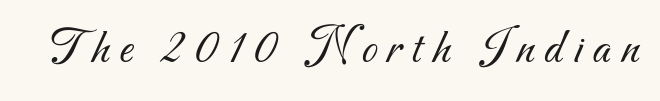
These lines are rendered in a variable-pitch font. Just letters on the line, the space beneath them empty. A light-to-regular cut is what we see here. The letters carry no serifs — their stems end cleanly without finishing strokes.
